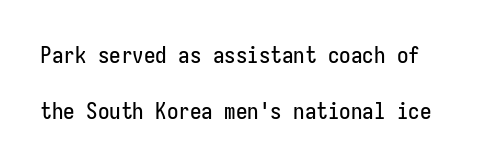
The image shows 23 px text type, upright; set loose line spacing (2.42x), normal letter spacing, not underlined.
